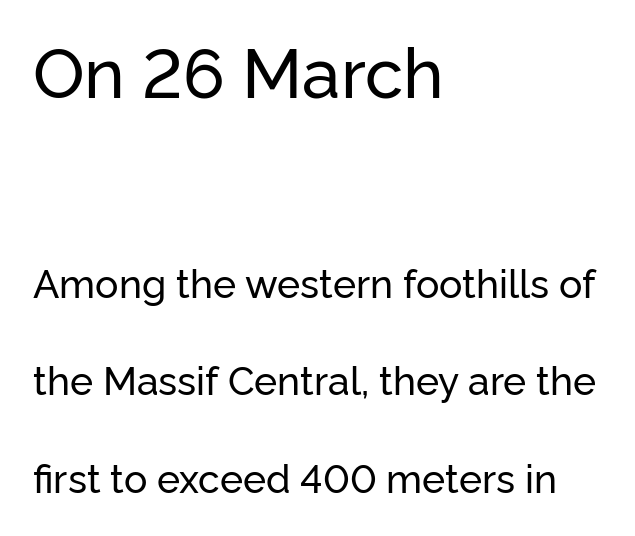
In terms of leading, this rendering errs on the spacious side. These two chunks differ in scale, with the top chunk taking the larger measure. Underlining? Definitely not there. Do the characters align in a grid? No, the font is proportional.
